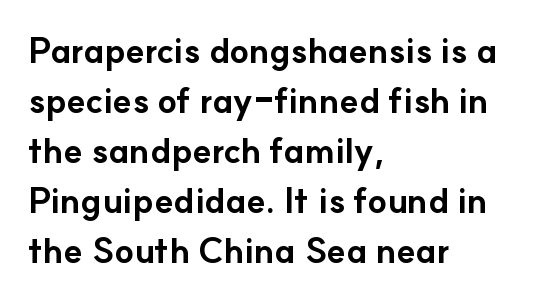
{"serif": "no", "italic": "no", "bold": "yes", "weight": "bold", "width": "normal", "stroke_contrast": "low", "x_height": "small", "monospaced": "no", "underline": "no", "align": "left", "line_spacing": "normal", "line_spacing_ratio": 1.43, "letter_spacing": "normal", "letter_spacing_em": 0.0, "glyph_px": 35}
